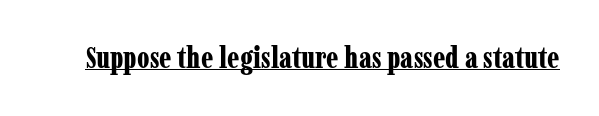
{"serif": "yes", "italic": "no", "bold": "yes", "weight": "bold", "width": "condensed", "stroke_contrast": "low", "x_height": "medium", "monospaced": "no", "underline": "yes", "letter_spacing": "normal", "letter_spacing_em": 0.0, "glyph_px": 29}
